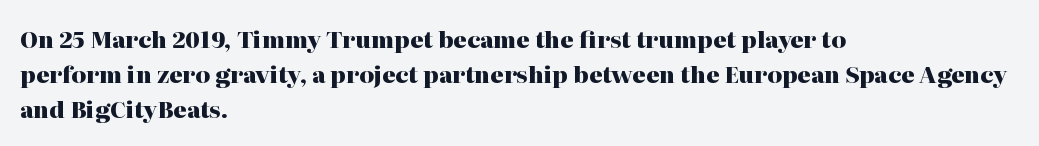
Q: Is the text bold? A: Yes.
Q: Is the text italic (slanted)? A: No, it is upright.
Q: Is the text underlined? A: No.
Q: How is the paragraph aligned? A: Left-aligned.
Q: Is the spacing between letters normal or unusually wide? A: Normal.
Q: Is the spacing between lines tight, normal or loose? A: Normal.
